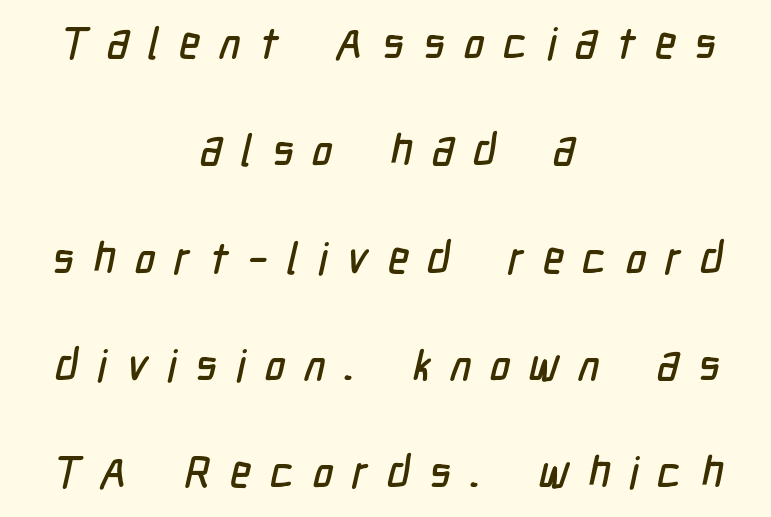
Rule under the text: the space is simply empty. Interline gaps are noticeably wide in this sample. This sample has the flowing, uneven cadence of proportional lettering. These lines are composed in type without serifs.
